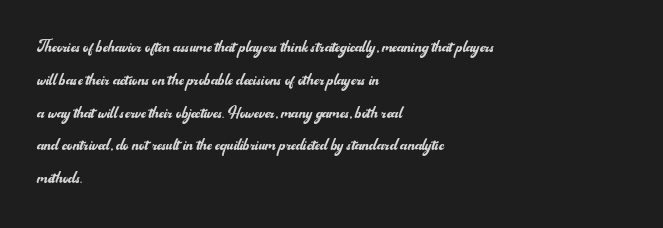
{"bold": "no", "underline": "no", "align": "left", "line_spacing": "normal", "line_spacing_ratio": 1.56, "letter_spacing": "normal", "letter_spacing_em": 0.0, "glyph_px": 21}
